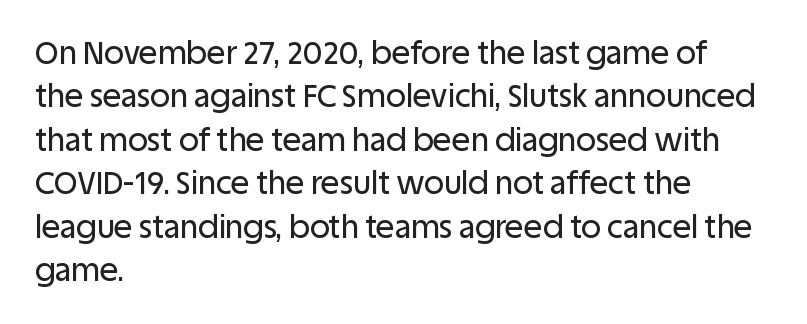
{"serif": "no", "italic": "no", "width": "normal", "stroke_contrast": "low", "x_height": "large", "monospaced": "no", "underline": "no", "align": "left", "line_spacing": "normal", "line_spacing_ratio": 1.4, "letter_spacing": "normal", "letter_spacing_em": 0.0, "glyph_px": 31}
